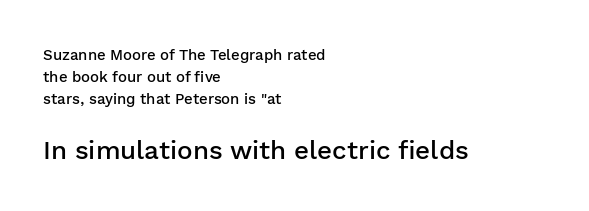
The image shows 26 px text type, upright; set left-aligned, normal line spacing (1.47x), normal letter spacing, not underlined; the second (bottom) block is 1.73x larger.
